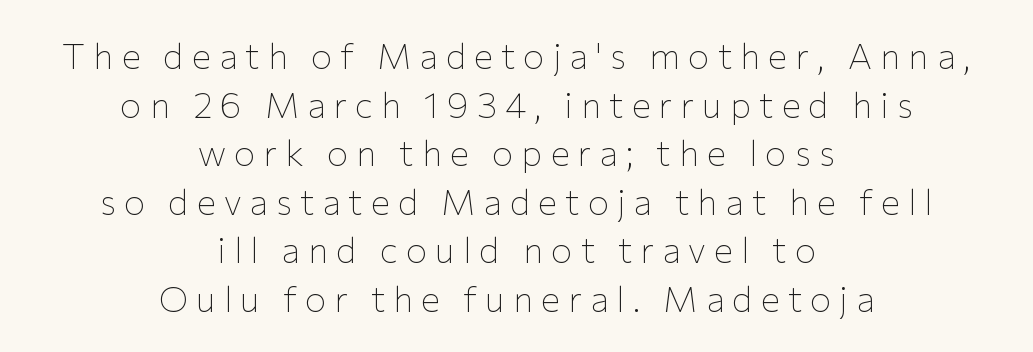
Q: Is the text bold? A: No.
Q: Is the text italic (slanted)? A: No, it is upright.
Q: Is the typeface a serif or a sans-serif typeface? A: Sans-serif.
Q: Is the text underlined? A: No.
Q: How is the paragraph aligned? A: Centered.
Q: Is the spacing between letters normal or unusually wide? A: Unusually wide.
Q: Is the spacing between lines tight, normal or loose? A: Normal.
Q: Width (condensed, normal, or wide)? A: Normal.
Q: Stroke contrast? A: Low.
Q: x-height? A: Medium.
Q: Monospaced? A: No.
